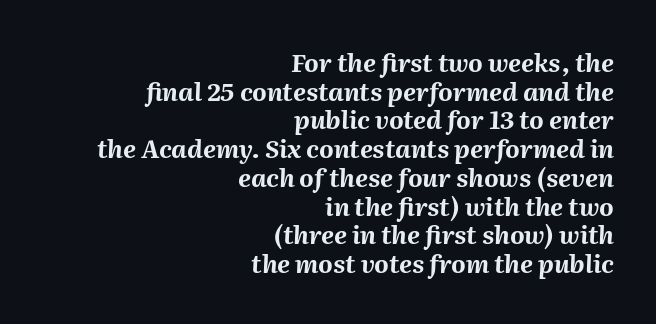
Typographic density is high because the face is bold. Horizontal alignment here is rightward, an uncommon choice for prose. The string is rendered with underlining switched off. The passage shown stacks its lines with hardly any gap. Rendered with sloped, italic letterforms.
